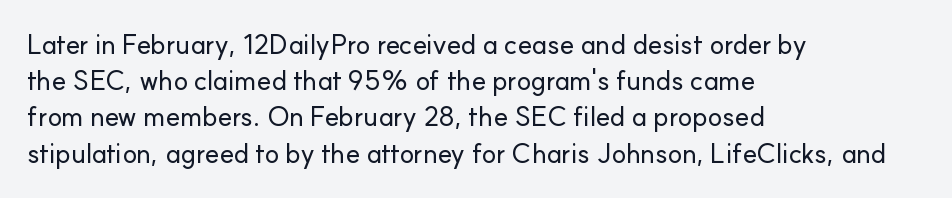
A normal amount of white space separates one row of letters from the next. Rendered with straight, roman letterforms. Rule under the text: the space is simply empty. Glyph-to-glyph distance matches everyday printed text. Horizontal alignment here is leftward, the default for most running prose.
